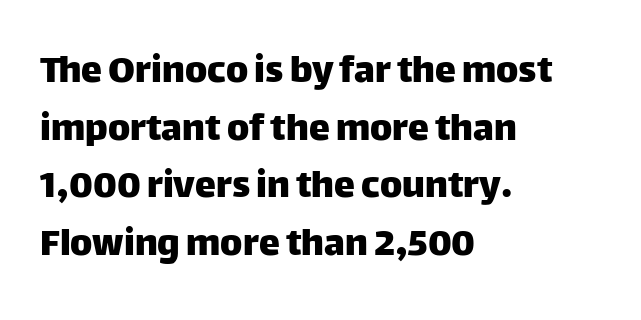
{"serif": "no", "italic": "no", "width": "normal", "stroke_contrast": "low", "x_height": "large", "monospaced": "no", "underline": "no", "align": "left", "line_spacing": "normal", "line_spacing_ratio": 1.37, "letter_spacing": "normal", "letter_spacing_em": 0.0, "glyph_px": 42}
